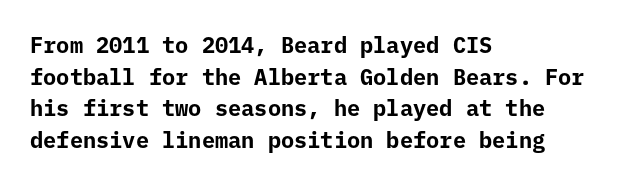
{"italic": "no", "bold": "yes", "underline": "no", "align": "left", "line_spacing": "normal", "line_spacing_ratio": 1.44, "letter_spacing": "normal", "letter_spacing_em": 0.0, "glyph_px": 22}
